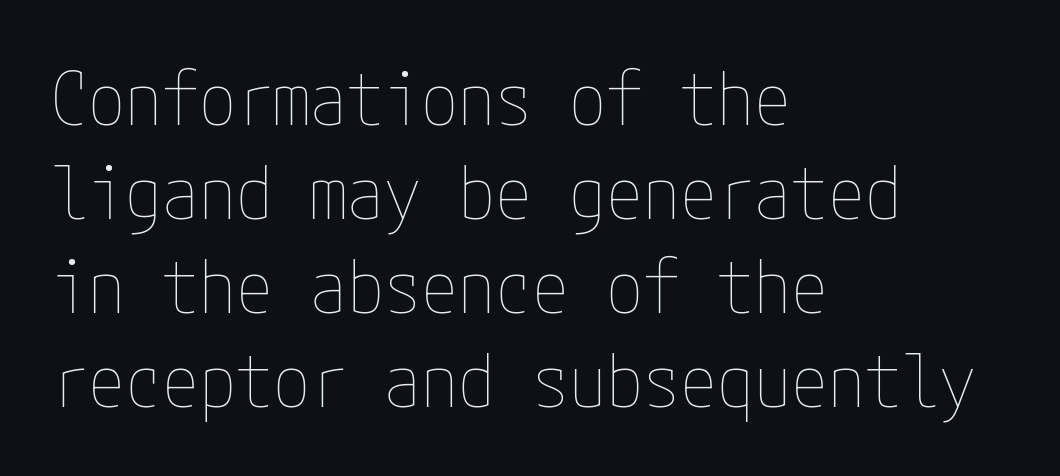
A roman cut, with each character standing at attention. Between one letter and the next there's only the usual sliver of space. Beneath every word, the page is bare. Which margin do the lines hug? The left one — the right edge is uneven. Stem width sits at or under what a default text font uses.
